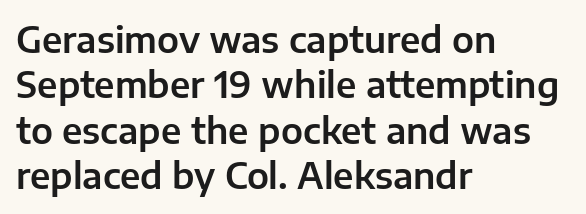
The lettering holds an erect, upright posture throughout. Every row of glyphs begins at an identical x-position on the left. This sample has the flowing, uneven cadence of proportional lettering. Is the letter spacing exaggerated? No — it looks like the ordinary default. Is this a sans? Yes — the strokes have no serifs.
